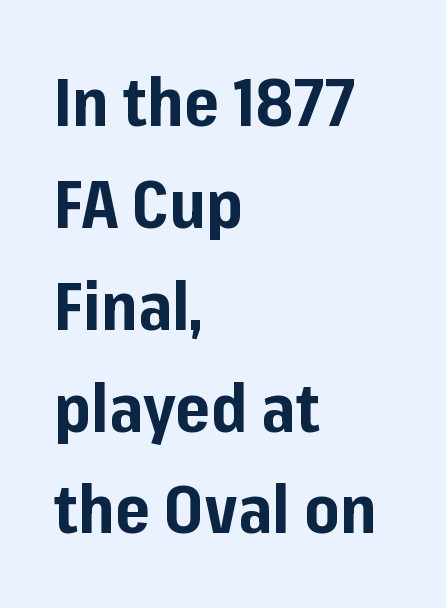
Every row of glyphs begins at an identical x-position on the left. Letters rest on an invisible, unmarked baseline. Is the type bold? Yes — the strokes are clearly thick and heavy. The passage shown is typed in a proportional face where columns would drift.
